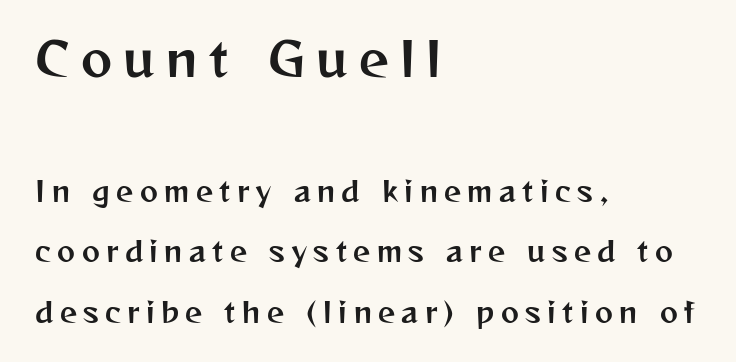
Q: Is the text italic (slanted)? A: No, it is upright.
Q: Is the typeface a serif or a sans-serif typeface? A: Sans-serif.
Q: Is the text underlined? A: No.
Q: How is the paragraph aligned? A: Left-aligned.
Q: Is the spacing between letters normal or unusually wide? A: Unusually wide.
Q: Is the spacing between lines tight, normal or loose? A: Loose.
Q: Which block of text is set in a larger size, the first (top) or the second (bottom)? A: The first (top) one.
Q: Width (condensed, normal, or wide)? A: Normal.
Q: Stroke contrast? A: Medium.
Q: x-height? A: Medium.
Q: Monospaced? A: No.
